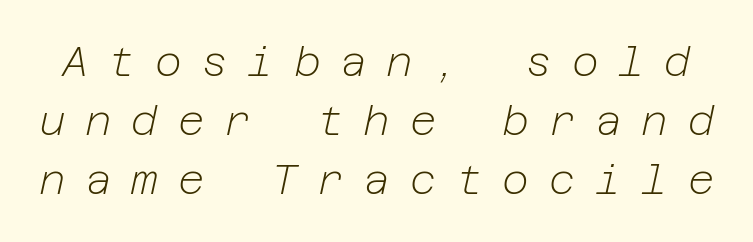
Q: Is the text bold? A: No.
Q: Is the text italic (slanted)? A: Yes, it leans right by about 12 degrees.
Q: Is the text underlined? A: No.
Q: Is the spacing between letters normal or unusually wide? A: Unusually wide.
Q: Is the spacing between lines tight, normal or loose? A: Normal.
Q: Width (condensed, normal, or wide)? A: Normal.
Q: Stroke contrast? A: Low.
Q: x-height? A: Medium.
